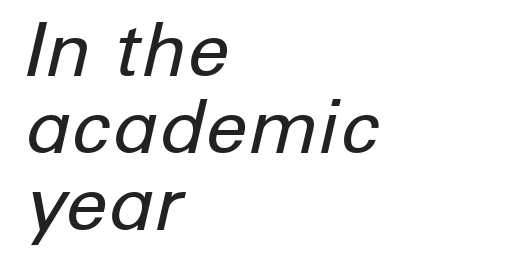
Q: Is the text bold? A: No.
Q: Is the text italic (slanted)? A: Yes, it leans right by about 12 degrees.
Q: Is the text underlined? A: No.
Q: How is the paragraph aligned? A: Left-aligned.
Q: Is the spacing between letters normal or unusually wide? A: Normal.
Q: Is the spacing between lines tight, normal or loose? A: Tight.
Q: Width (condensed, normal, or wide)? A: Normal.
Q: Stroke contrast? A: Low.
Q: x-height? A: Medium.
Q: Monospaced? A: No.
